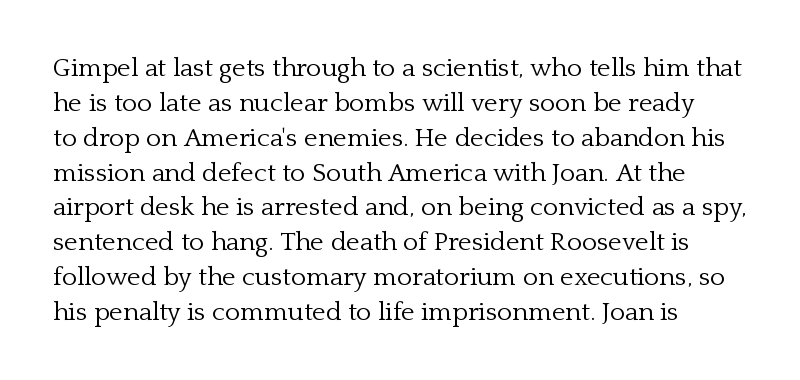
Style check: upright. Notice how descenders clear the ascenders below comfortably — that's standard leading. The passage shown is not underscored anywhere. Compared with typical body copy, the letter spacing here is the same. The characters are drawn with everyday or finer stroke widths.
